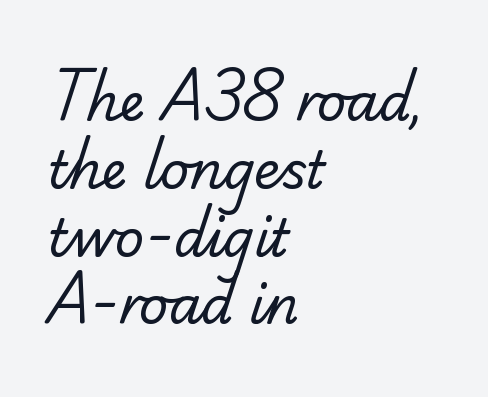
The image shows 51 px regular-weight serif type; set left-aligned, normal line spacing (1.33x), normal letter spacing, not underlined; low stroke contrast and a small x-height.
